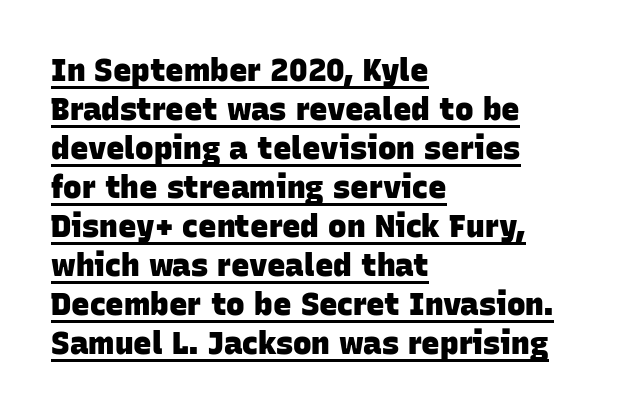
Q: Is the text bold? A: Yes.
Q: Is the typeface a serif or a sans-serif typeface? A: Sans-serif.
Q: Is the text underlined? A: Yes.
Q: How is the paragraph aligned? A: Left-aligned.
Q: Is the spacing between letters normal or unusually wide? A: Normal.
Q: Is the spacing between lines tight, normal or loose? A: Normal.
Q: Width (condensed, normal, or wide)? A: Normal.
Q: Stroke contrast? A: Low.
Q: x-height? A: Large.
Q: Monospaced? A: No.
